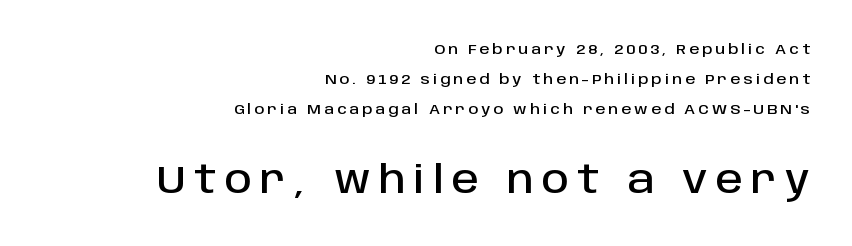
The image shows 38 px sans-serif type, upright; set right-aligned, loose line spacing (2.14x), unusually wide letter spacing (+0.22 em), not underlined; the second (bottom) block is 2.71x larger; low stroke contrast and a large x-height.
